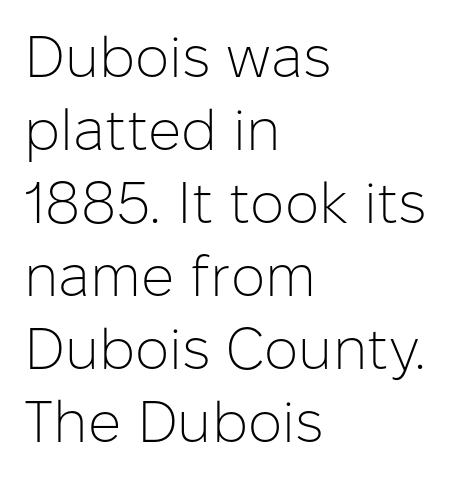
{"serif": "no", "italic": "no", "bold": "no", "weight": "light", "width": "normal", "stroke_contrast": "low", "x_height": "medium", "monospaced": "no", "underline": "no", "align": "left", "line_spacing": "normal", "line_spacing_ratio": 1.26, "letter_spacing": "normal", "letter_spacing_em": 0.0, "glyph_px": 58}
